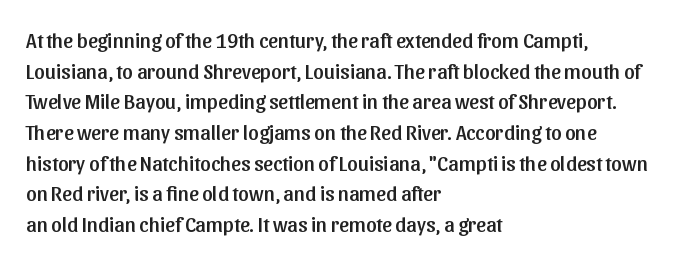
Q: Is the text italic (slanted)? A: No, it is upright.
Q: Is the text underlined? A: No.
Q: How is the paragraph aligned? A: Left-aligned.
Q: Is the spacing between letters normal or unusually wide? A: Normal.
Q: Is the spacing between lines tight, normal or loose? A: Normal.
